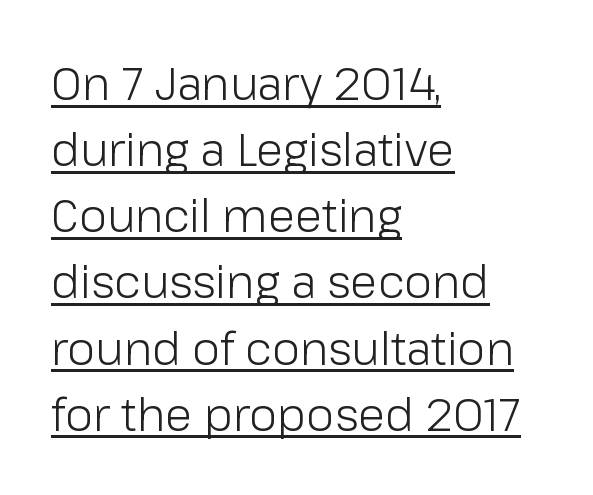
The image shows 45 px light sans-serif type, upright; set left-aligned, normal line spacing (1.47x), normal letter spacing, underlined; low stroke contrast and a medium x-height.
